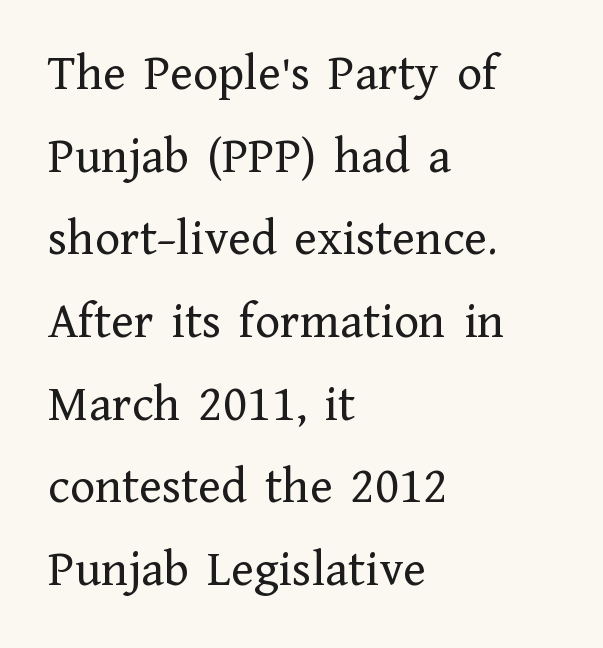
{"serif": "yes", "italic": "no", "bold": "no", "weight": "regular", "width": "normal", "stroke_contrast": "low", "x_height": "medium", "monospaced": "no", "underline": "no", "align": "left", "line_spacing": "normal", "line_spacing_ratio": 1.59, "letter_spacing": "normal", "letter_spacing_em": 0.0, "glyph_px": 52}
